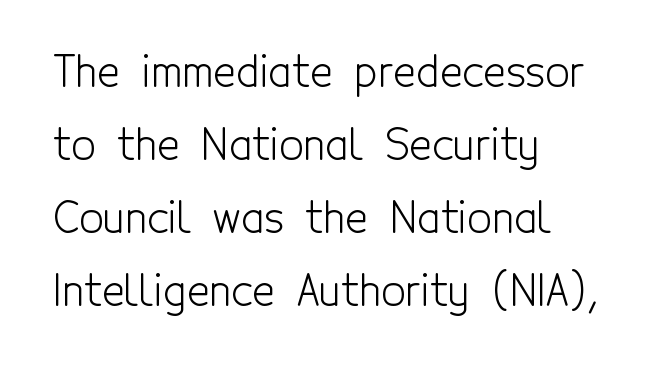
The specimen omits any rule beneath the text block's lines. The vertical gap from one line to the next is medium. Check where the strokes stop: nothing finishes them off — pure sans. Varying glyph widths throughout — classic text-font behaviour. The strokes carry an ordinary text weight at most. Rendered with straight, roman letterforms.
